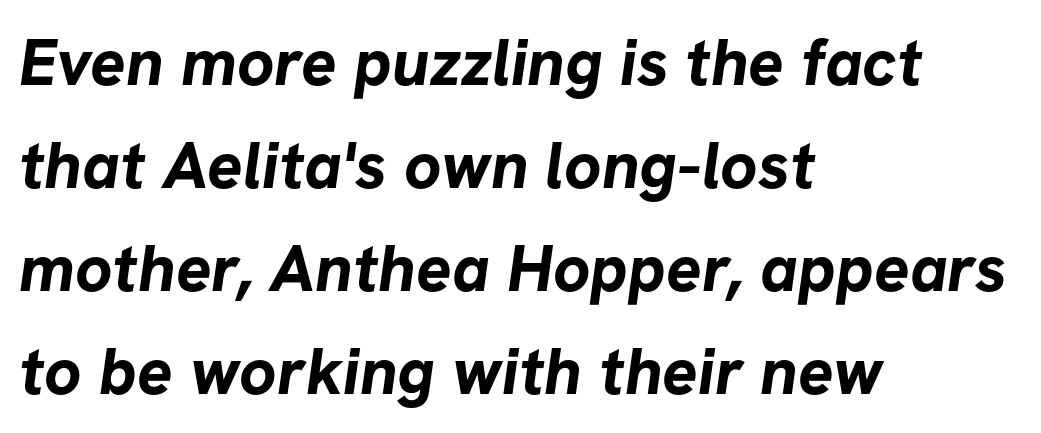
The image shows 66 px bold sans-serif type; set left-aligned, normal line spacing (1.56x), normal letter spacing, not underlined; low stroke contrast and a medium x-height.
